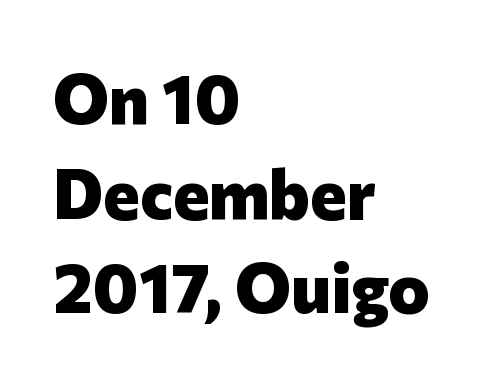
A typesetter would call this leading conventional body-copy spacing. Compared with a centered layout, this one pins lines to the left instead. A bare baseline throughout the passage. The letters stand upright; this is a roman face. Is this a sans? Yes — the strokes have no serifs. Strokes here are thick enough to call this a true bold.
